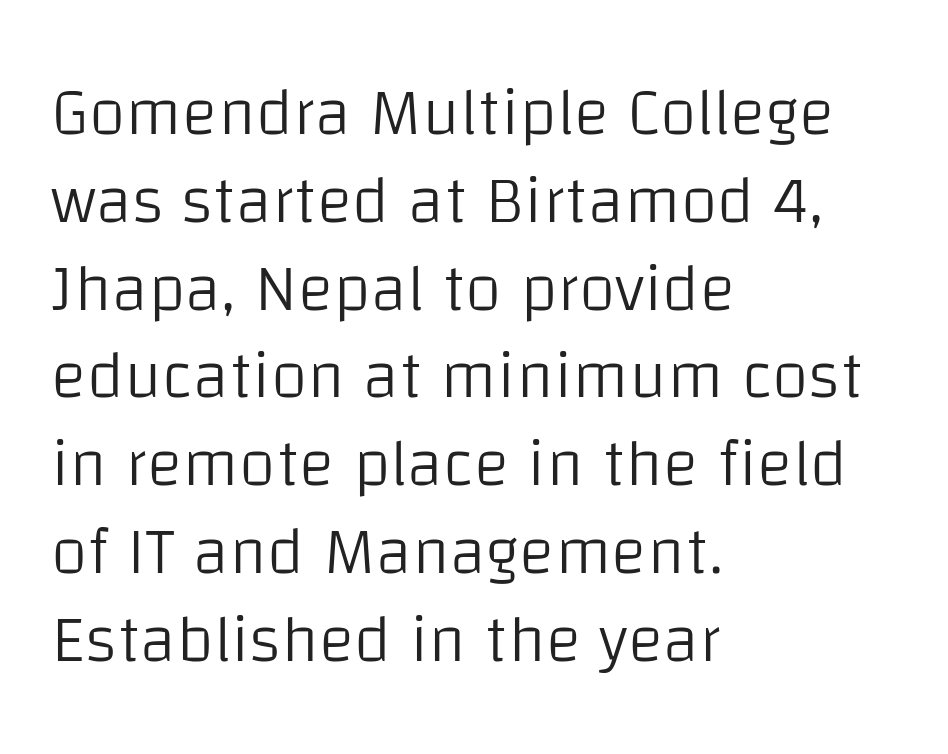
Q: Is the text bold? A: No.
Q: Is the text italic (slanted)? A: No, it is upright.
Q: Is the typeface a serif or a sans-serif typeface? A: Sans-serif.
Q: Is the text underlined? A: No.
Q: How is the paragraph aligned? A: Left-aligned.
Q: Is the spacing between letters normal or unusually wide? A: Normal.
Q: Is the spacing between lines tight, normal or loose? A: Normal.
Q: Width (condensed, normal, or wide)? A: Normal.
Q: Stroke contrast? A: Low.
Q: x-height? A: Large.
Q: Monospaced? A: No.
